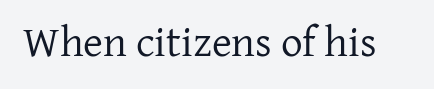
{"serif": "yes", "italic": "no", "bold": "no", "weight": "regular", "width": "normal", "stroke_contrast": "low", "x_height": "medium", "monospaced": "no", "underline": "no", "letter_spacing": "normal", "letter_spacing_em": 0.0, "glyph_px": 43}
